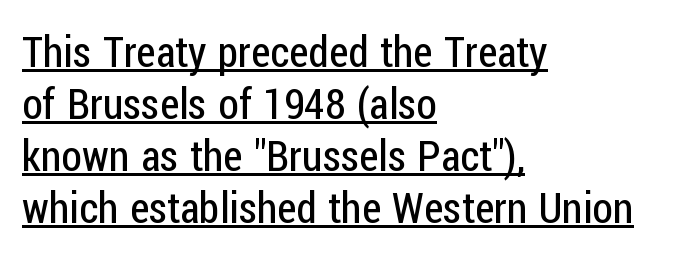
The image shows 42 px regular-weight, condensed sans-serif type, upright; set left-aligned, line spacing 1.24x, normal letter spacing, underlined; low stroke contrast and a medium x-height.
